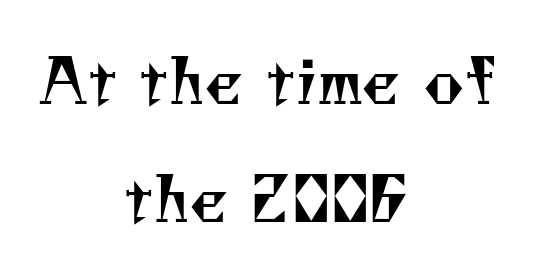
Leftover space on each line is divided equally before and after the words. Stroke mass is kept to a normal reading level or below. Glyph-to-glyph distance matches everyday printed text. This rendering employs a face with finishing strokes, i.e., a serif.
